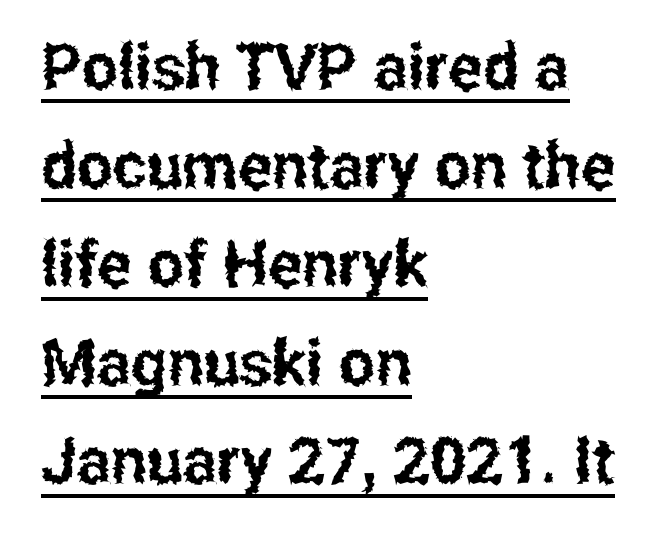
{"serif": "no", "italic": "no", "width": "condensed", "stroke_contrast": "low", "x_height": "medium", "monospaced": "no", "underline": "yes", "align": "left", "line_spacing": "normal", "line_spacing_ratio": 1.54, "letter_spacing": "normal", "letter_spacing_em": 0.0, "glyph_px": 64}
